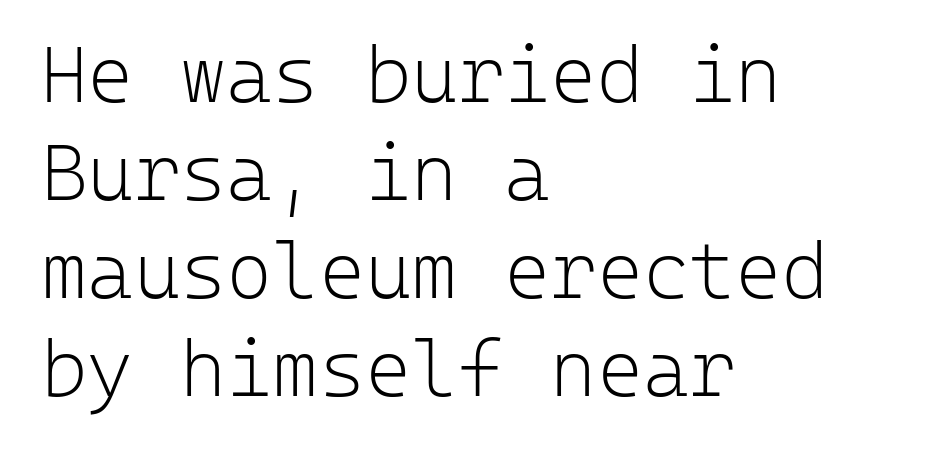
Nothing sits at the stroke ends, so this counts as sans-serif. Counters stay open thanks to moderate or lighter strokes. Alignment: flush left. The string is rendered with underlining switched off. You could count columns in this text — the font is strictly monospaced.
